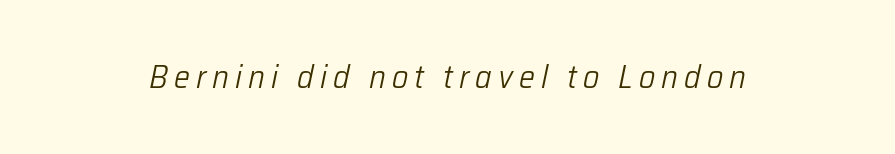
The image shows 32 px light type, italic (leaning right); set not underlined; low stroke contrast and a medium x-height.
